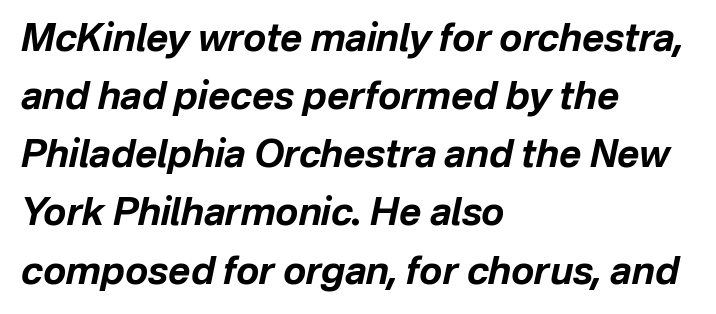
{"italic": "yes", "lean": "right", "slant_degrees": 12, "bold": "yes", "weight": "bold", "width": "normal", "stroke_contrast": "low", "x_height": "medium", "monospaced": "no", "underline": "no", "align": "left", "line_spacing": "normal", "line_spacing_ratio": 1.53, "letter_spacing": "normal", "letter_spacing_em": 0.0, "glyph_px": 38}
